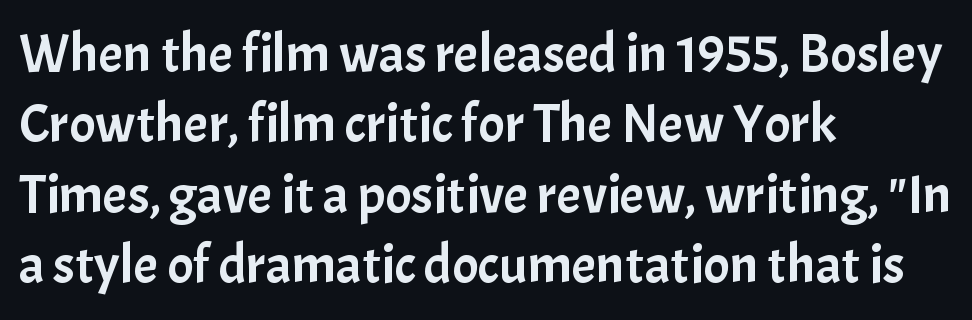
Q: Is the text italic (slanted)? A: No, it is upright.
Q: Is the typeface a serif or a sans-serif typeface? A: Sans-serif.
Q: Is the text underlined? A: No.
Q: How is the paragraph aligned? A: Left-aligned.
Q: Is the spacing between letters normal or unusually wide? A: Normal.
Q: Is the spacing between lines tight, normal or loose? A: Normal.
Q: Width (condensed, normal, or wide)? A: Normal.
Q: Stroke contrast? A: Low.
Q: x-height? A: Medium.
Q: Monospaced? A: No.
